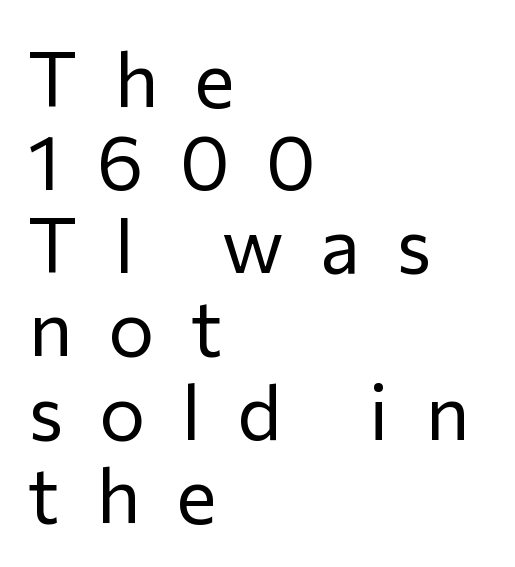
Is this a sans? Yes — the strokes have no serifs. The leading is snug, giving the passage a crowded texture. Proportional: the letters do not fall into vertical columns. This rendering widens character spacing well past its baseline value.
